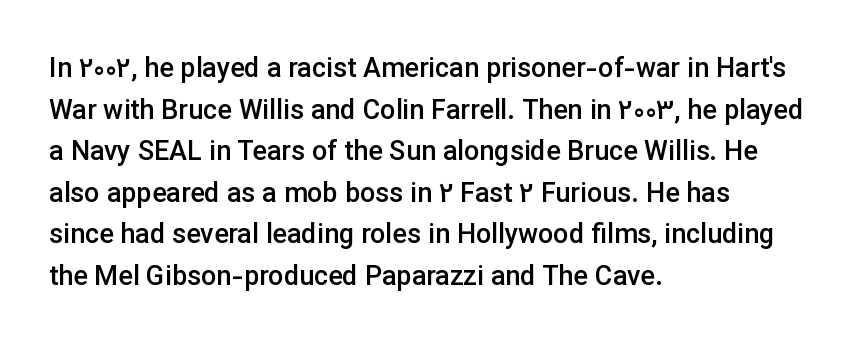
{"italic": "no", "bold": "semi", "underline": "no", "align": "left", "line_spacing": "normal", "line_spacing_ratio": 1.54, "letter_spacing": "normal", "letter_spacing_em": 0.0, "glyph_px": 27}
